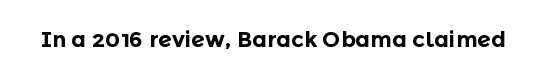
{"italic": "no", "bold": "yes", "underline": "no", "letter_spacing": "normal", "letter_spacing_em": 0.0, "glyph_px": 22}
